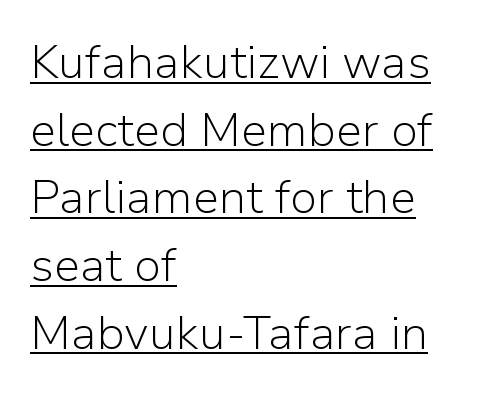
This reads as an unemphasized weight, regular at the heaviest. Regarding leading, the lines here are spaced in the standard way. In CSS terms this would be text-align: left. Look at the bottom of the vertical strokes: they stop flat, with no serifs. The letters sit at their default tracking, neither squeezed nor spread.
